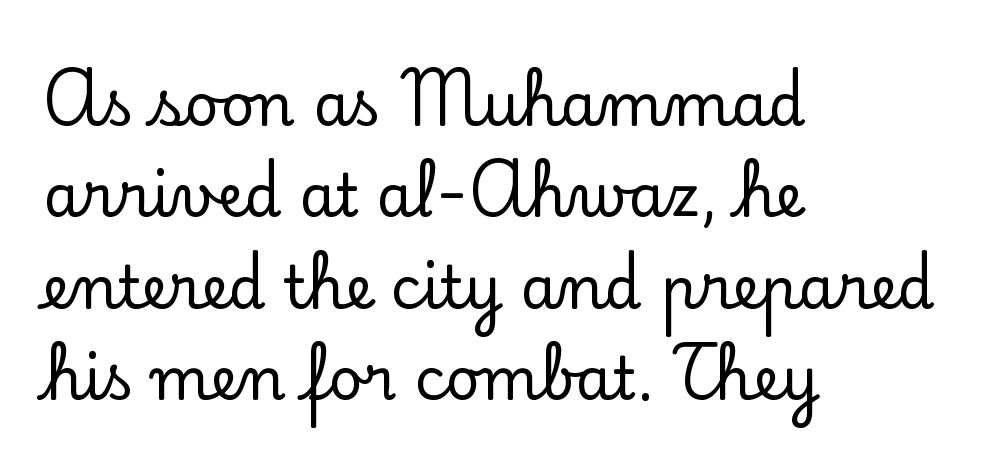
Little horizontal feet cap the strokes, marking this as serif type. Each line starts at the same left margin while the right side varies. Characters follow at the spacing the type designer built in. One glance says typical: line gaps are just what's usual. Each letter keeps its own natural width here, so spacing adapts to shape. Plain, unruled lines of type.
